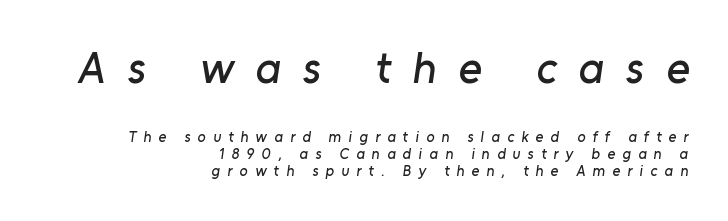
This rendering employs a face without finishing strokes, i.e., a sans-serif. Short and long lines alike share a common ending point at right. Closely set lines give the paragraph a compact silhouette. Of the two passages, the one on top uses the larger point size. The strip under each line holds only bare page.
